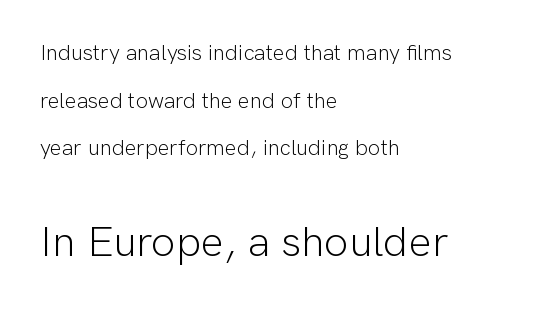
The image shows 43 px light sans-serif type, upright; set left-aligned, loose line spacing (2.16x), normal letter spacing, not underlined; the second (bottom) block is 1.95x larger; low stroke contrast and a medium x-height.
